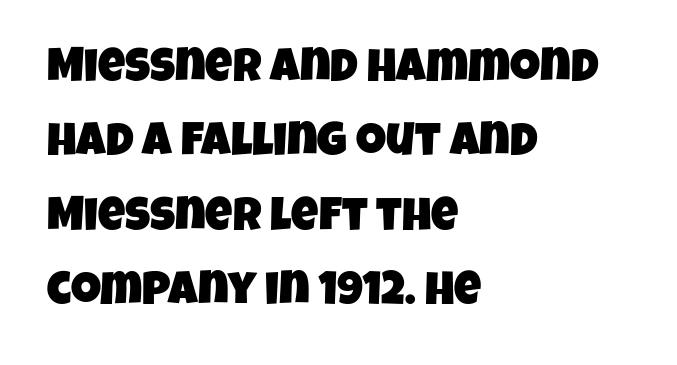
Q: Is the typeface a serif or a sans-serif typeface? A: Sans-serif.
Q: Is the text underlined? A: No.
Q: How is the paragraph aligned? A: Left-aligned.
Q: Is the spacing between letters normal or unusually wide? A: Normal.
Q: Is the spacing between lines tight, normal or loose? A: Normal.
Q: Width (condensed, normal, or wide)? A: Condensed.
Q: Stroke contrast? A: Low.
Q: x-height? A: Large.
Q: Monospaced? A: No.
